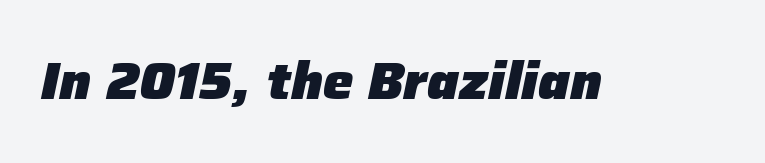
{"italic": "yes", "lean": "right", "slant_degrees": 12, "bold": "yes", "weight": "heavy", "width": "normal", "stroke_contrast": "low", "x_height": "medium", "monospaced": "no", "underline": "no", "letter_spacing": "normal", "letter_spacing_em": 0.0, "glyph_px": 51}
